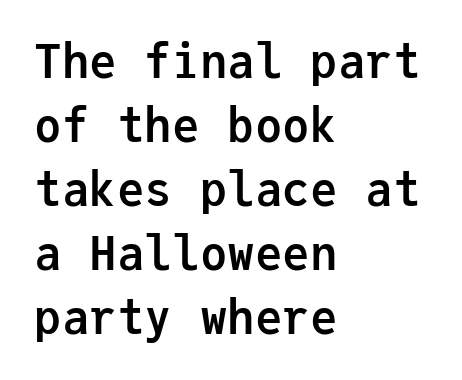
Q: Is the text bold? A: Yes.
Q: Is the text italic (slanted)? A: No, it is upright.
Q: Is the typeface a serif or a sans-serif typeface? A: Sans-serif.
Q: Is the text underlined? A: No.
Q: How is the paragraph aligned? A: Left-aligned.
Q: Is the spacing between letters normal or unusually wide? A: Normal.
Q: Is the spacing between lines tight, normal or loose? A: Normal.
Q: Width (condensed, normal, or wide)? A: Normal.
Q: Stroke contrast? A: Low.
Q: x-height? A: Medium.
Q: Monospaced? A: Yes.
